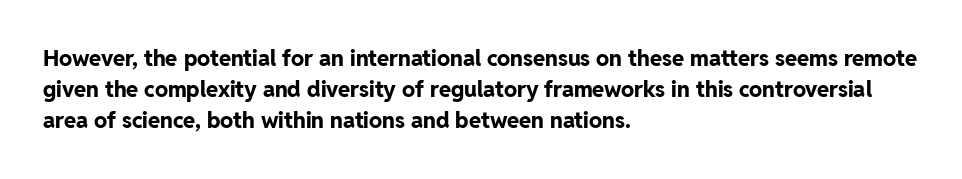
Q: Is the text bold? A: Yes.
Q: Is the text italic (slanted)? A: No, it is upright.
Q: Is the text underlined? A: No.
Q: How is the paragraph aligned? A: Left-aligned.
Q: Is the spacing between letters normal or unusually wide? A: Normal.
Q: Is the spacing between lines tight, normal or loose? A: Normal.
